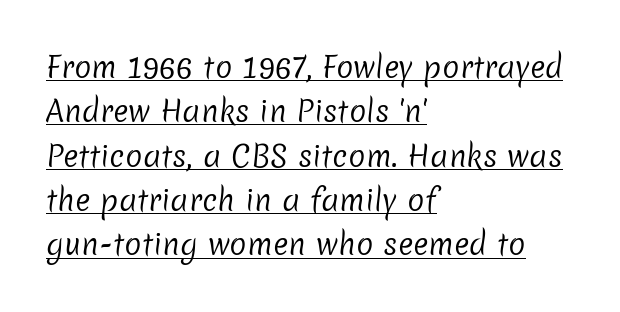
Q: Is the text bold? A: No.
Q: Is the typeface a serif or a sans-serif typeface? A: Sans-serif.
Q: Is the text underlined? A: Yes.
Q: How is the paragraph aligned? A: Left-aligned.
Q: Is the spacing between letters normal or unusually wide? A: Normal.
Q: Is the spacing between lines tight, normal or loose? A: Normal.
Q: Width (condensed, normal, or wide)? A: Normal.
Q: Stroke contrast? A: Low.
Q: x-height? A: Medium.
Q: Monospaced? A: No.
